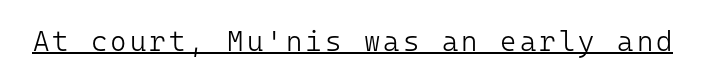
The letters carry no serifs — their stems end cleanly without finishing strokes. Looks like someone drew a line under every word here. Do the letters lean? They stand straight. Note the uniform advance width — an 'i' takes as much space as an 'm'.
